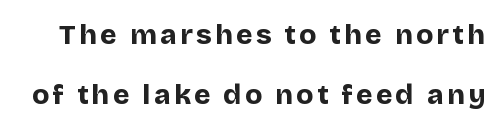
Q: Is the text bold? A: Yes.
Q: Is the text italic (slanted)? A: No, it is upright.
Q: Is the typeface a serif or a sans-serif typeface? A: Sans-serif.
Q: Is the text underlined? A: No.
Q: Is the spacing between lines tight, normal or loose? A: Loose.
Q: Width (condensed, normal, or wide)? A: Normal.
Q: Stroke contrast? A: Low.
Q: x-height? A: Large.
Q: Monospaced? A: No.
